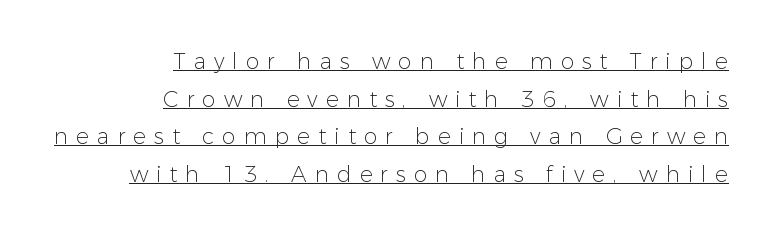
The image shows 22 px text type, upright; set right-aligned, line spacing 1.71x, unusually wide letter spacing (+0.36 em), underlined.
